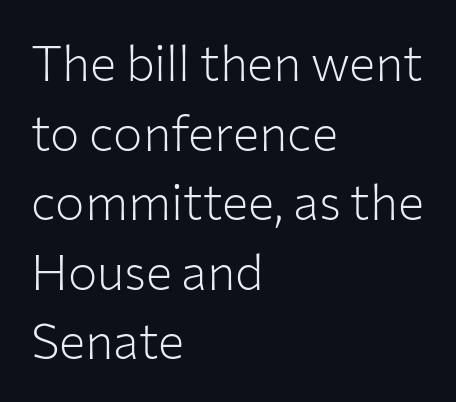
Q: Is the text bold? A: No.
Q: Is the text italic (slanted)? A: No, it is upright.
Q: Is the typeface a serif or a sans-serif typeface? A: Sans-serif.
Q: Is the text underlined? A: No.
Q: How is the paragraph aligned? A: Left-aligned.
Q: Is the spacing between letters normal or unusually wide? A: Normal.
Q: Is the spacing between lines tight, normal or loose? A: Normal.
Q: Width (condensed, normal, or wide)? A: Normal.
Q: Stroke contrast? A: Low.
Q: x-height? A: Medium.
Q: Monospaced? A: No.
